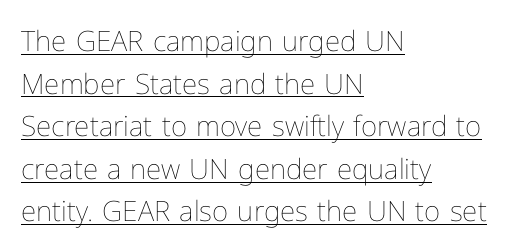
The image shows 28 px thin type, upright; set left-aligned, normal line spacing (1.52x), normal letter spacing, underlined; low stroke contrast and a medium x-height.
